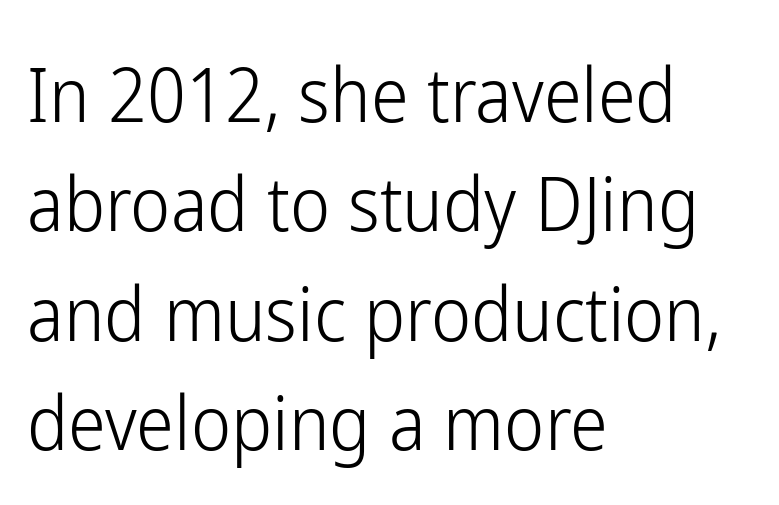
The image shows 76 px light, condensed sans-serif type, upright; set left-aligned, normal line spacing (1.44x), normal letter spacing, not underlined; low stroke contrast and a medium x-height.
